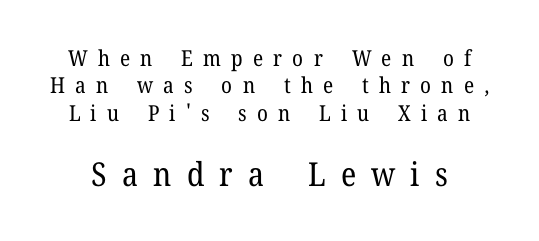
Looks like regular typesetting: each glyph gets only the width it needs. These lines have a slow, spaced-out rhythm from letter to letter. No chunkiness to these letters — they're not bold. Does the type have serifs? Yes, each stem ends in a small foot. The letters stand upright; this is a roman face. Descender tails drop into unmarked territory.
